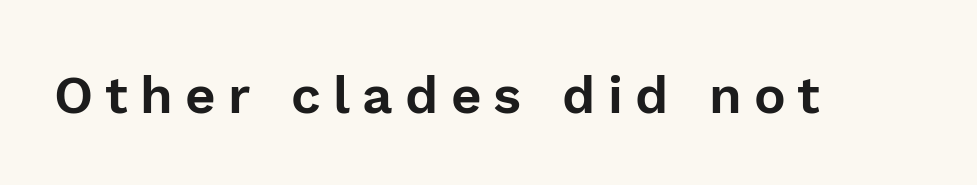
{"serif": "no", "italic": "no", "width": "normal", "stroke_contrast": "low", "x_height": "medium", "monospaced": "no", "underline": "no", "letter_spacing": "wide", "letter_spacing_em": 0.23, "glyph_px": 53}
